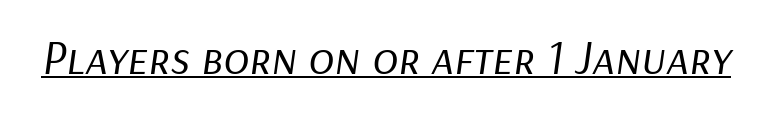
{"italic": "yes", "lean": "right", "slant_degrees": 9, "bold": "no", "weight": "regular", "width": "normal", "stroke_contrast": "low", "x_height": "medium", "monospaced": "no", "underline": "yes", "letter_spacing": "normal", "letter_spacing_em": 0.0, "glyph_px": 48}
